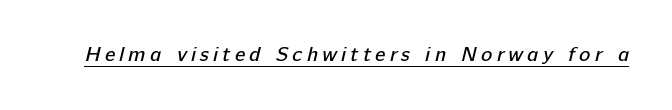
Q: Is the text bold? A: No.
Q: Is the text underlined? A: Yes.
Q: Is the spacing between letters normal or unusually wide? A: Unusually wide.
